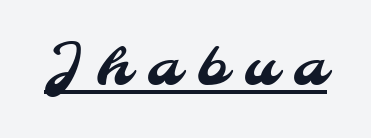
Q: Is the typeface a serif or a sans-serif typeface? A: Sans-serif.
Q: Is the text underlined? A: Yes.
Q: Is the spacing between letters normal or unusually wide? A: Unusually wide.
Q: Width (condensed, normal, or wide)? A: Normal.
Q: Stroke contrast? A: Medium.
Q: x-height? A: Small.
Q: Monospaced? A: No.
